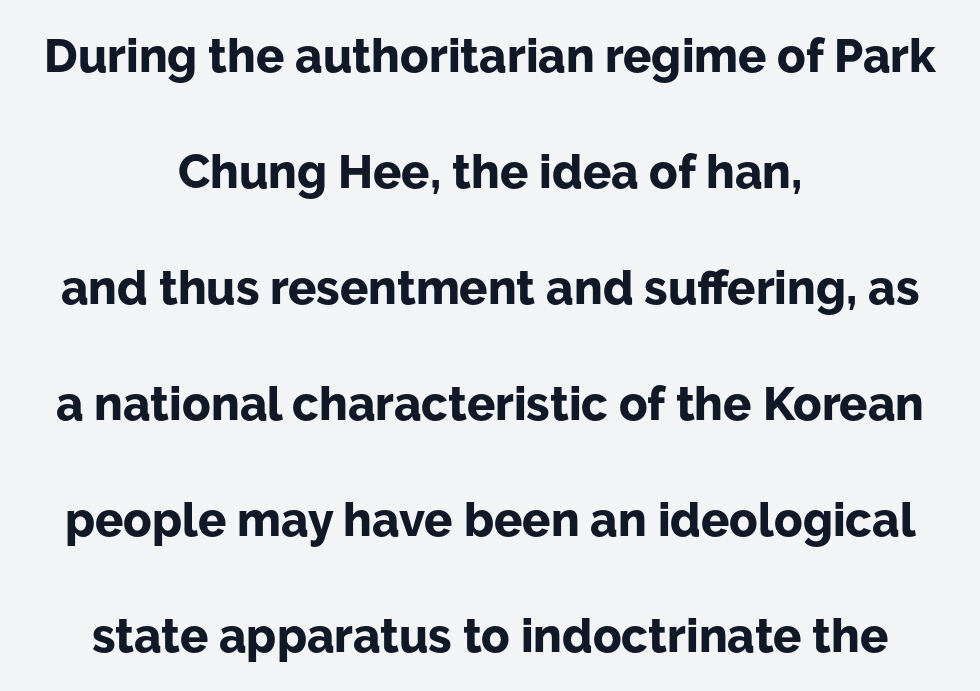
The image shows 47 px bold sans-serif type, upright; set centered, loose line spacing (2.47x), normal letter spacing, not underlined; low stroke contrast and a medium x-height.
